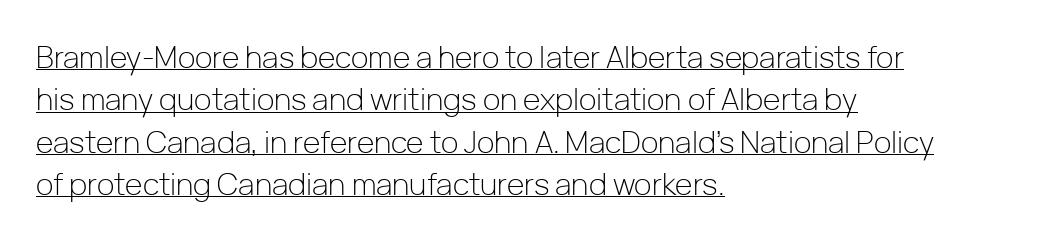
Q: Is the text bold? A: No.
Q: Is the text italic (slanted)? A: No, it is upright.
Q: Is the typeface a serif or a sans-serif typeface? A: Sans-serif.
Q: Is the text underlined? A: Yes.
Q: How is the paragraph aligned? A: Left-aligned.
Q: Is the spacing between letters normal or unusually wide? A: Normal.
Q: Is the spacing between lines tight, normal or loose? A: Normal.
Q: Width (condensed, normal, or wide)? A: Normal.
Q: Stroke contrast? A: Low.
Q: x-height? A: Medium.
Q: Monospaced? A: No.
